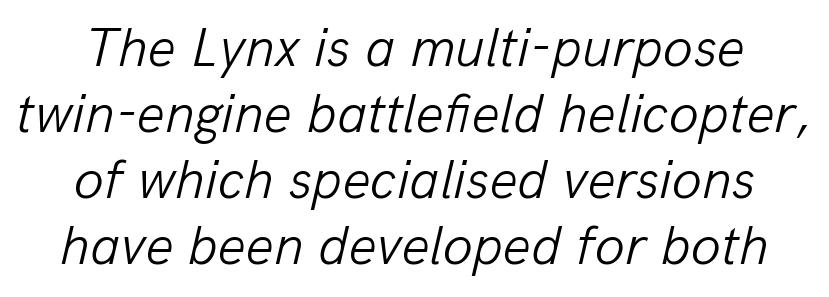
The image shows 55 px light type, italic (leaning right); set line spacing 1.2x, normal letter spacing, not underlined; low stroke contrast and a medium x-height.
